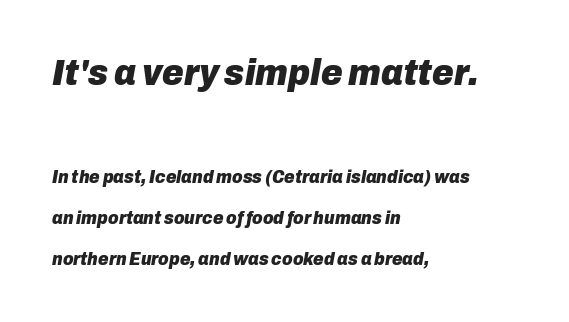
{"italic": "yes", "lean": "right", "slant_degrees": 10, "bold": "yes", "weight": "heavy", "width": "normal", "stroke_contrast": "low", "x_height": "medium", "monospaced": "no", "underline": "no", "align": "left", "line_spacing": "loose", "line_spacing_ratio": 2.3, "letter_spacing": "normal", "letter_spacing_em": 0.0, "larger_block": "first", "size_ratio": 2.06, "glyph_px": 37}
